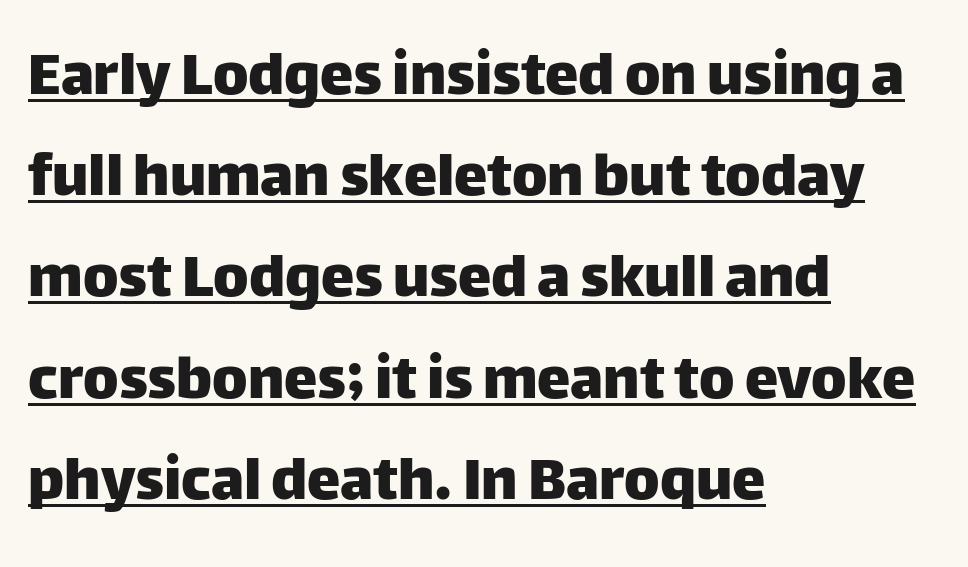
Note the varied advance widths — an 'i' is clearly narrower than an 'm'. The lettering stays uniformly vertical, giving the passage a roman look. Nope, no serifs anywhere on these letters. Decoration check: the copy is underlined.
